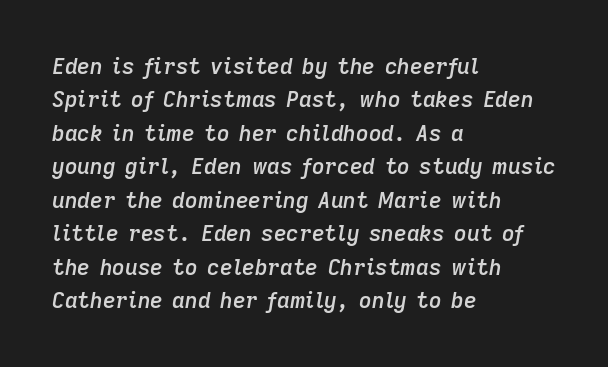
The lines sit at an ordinary, default distance from one another. Layout note: lines flush left. The letters sit at their default tracking, neither squeezed nor spread. Stems and bowls a touch heavier than normal — semibold. The space directly below the letters is spotless. Slant detected: the letters are inclined.
